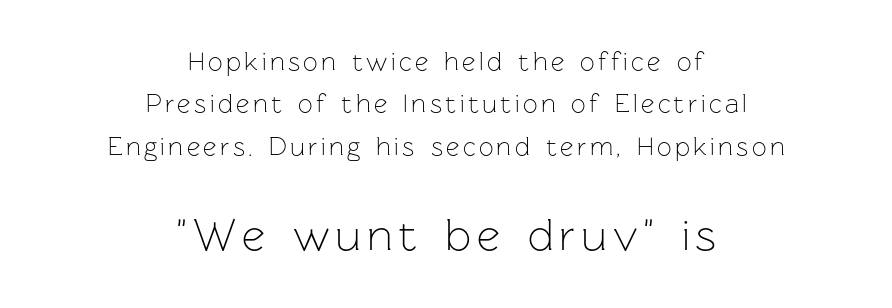
{"serif": "no", "italic": "no", "bold": "no", "weight": "light", "width": "normal", "stroke_contrast": "low", "x_height": "medium", "monospaced": "no", "underline": "no", "align": "center", "line_spacing": "normal", "line_spacing_ratio": 1.63, "larger_block": "second", "size_ratio": 1.73, "glyph_px": 45}
